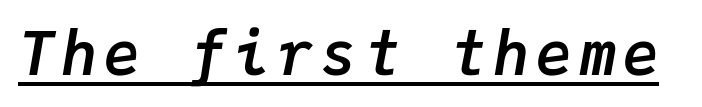
{"italic": "yes", "lean": "right", "slant_degrees": 9, "bold": "yes", "weight": "semibold", "width": "normal", "stroke_contrast": "low", "x_height": "medium", "monospaced": "yes", "underline": "yes", "glyph_px": 60}
